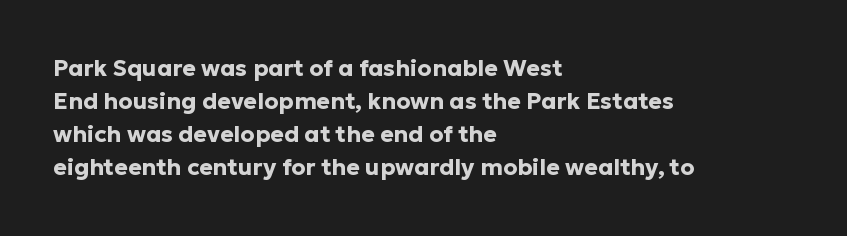
Q: Is the text bold? A: Yes.
Q: Is the text italic (slanted)? A: No, it is upright.
Q: Is the text underlined? A: No.
Q: How is the paragraph aligned? A: Left-aligned.
Q: Is the spacing between letters normal or unusually wide? A: Normal.
Q: Is the spacing between lines tight, normal or loose? A: Normal.
